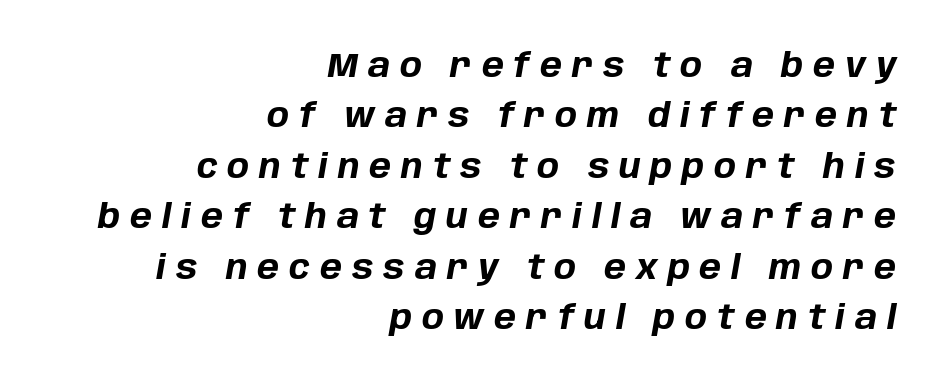
Notice how the stems are inclined rather than vertical — that's the hallmark of italics. Typeset ragged left — the right edge is the straight one. What weight is shown? A full bold with thick strokes. Does the leading feel generous? No, just average. Is this a fixed-width face? No — the glyphs have proportional, varying widths. Substantial extra tracking has been applied to these lines.
